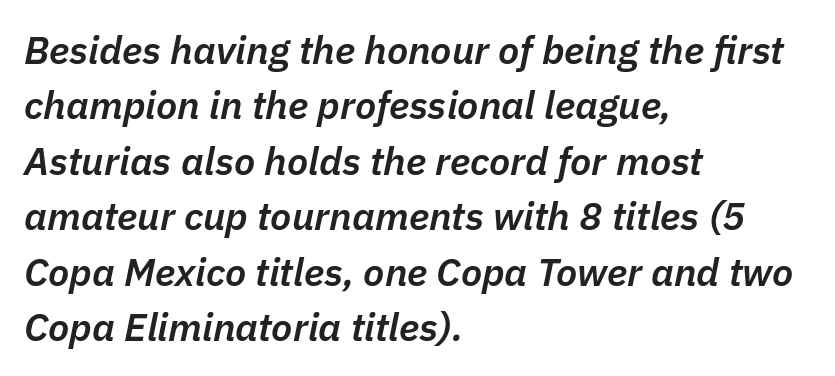
What stands out about the letter spacing? Nothing — it is the standard amount. Horizontal bands of white between lines are of average thickness. Layout note: lines flush left. Every character sits at an angle, as italics do. The letters advance in unequal steps, a hallmark of proportional type.
